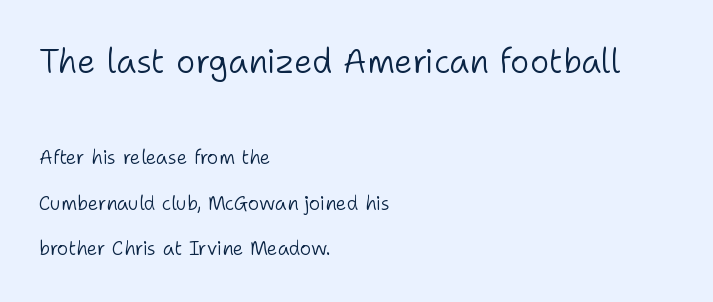
You can tell from the bare stems that sans-serif type was used. One glance says open: line gaps are wider than usual. The rendering shrinks the type as you move from the upper chunk to the lower. Is the block centered? No — it sits flush against the left margin.
